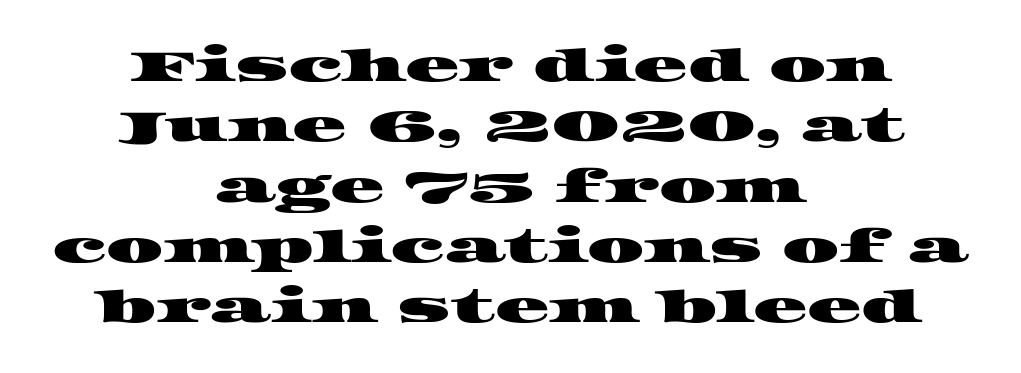
Any mark beneath the type? The region is blank. Leftover space on each line is divided equally before and after the words. Vertical spacing — default. This rendering employs a face with finishing strokes, i.e., a serif. Does extra space separate the letters? No, they use regular spacing.
